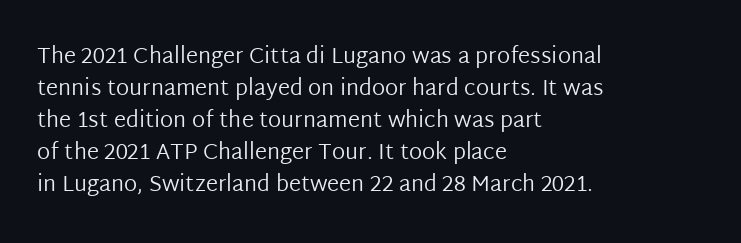
{"italic": "no", "bold": "no", "underline": "no", "align": "left", "line_spacing": "normal", "line_spacing_ratio": 1.45, "letter_spacing": "normal", "letter_spacing_em": 0.0, "glyph_px": 22}
